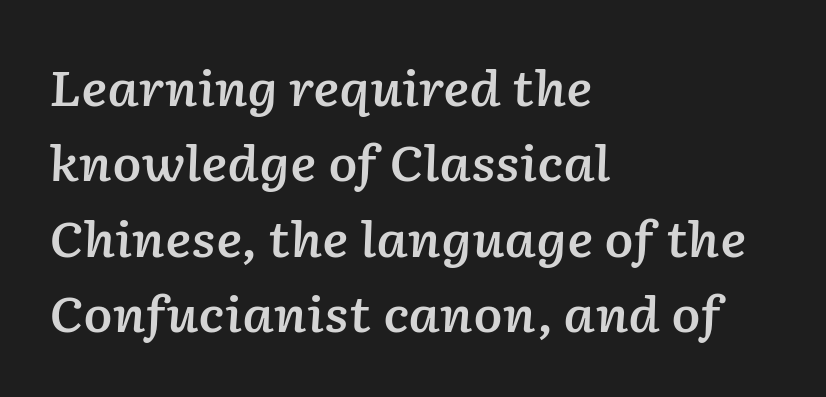
{"italic": "yes", "lean": "right", "slant_degrees": 2, "bold": "semi", "weight": "semibold", "width": "normal", "stroke_contrast": "low", "x_height": "medium", "monospaced": "no", "underline": "no", "align": "left", "line_spacing": "normal", "line_spacing_ratio": 1.57, "letter_spacing": "normal", "letter_spacing_em": 0.0, "glyph_px": 48}
